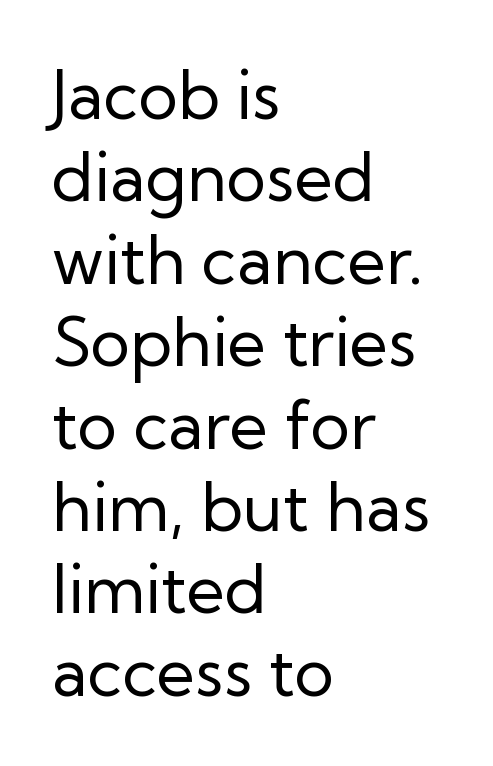
{"serif": "no", "italic": "no", "bold": "no", "weight": "regular", "width": "normal", "stroke_contrast": "low", "x_height": "medium", "monospaced": "no", "underline": "no", "align": "left", "line_spacing_ratio": 1.23, "letter_spacing": "normal", "letter_spacing_em": 0.0, "glyph_px": 67}
